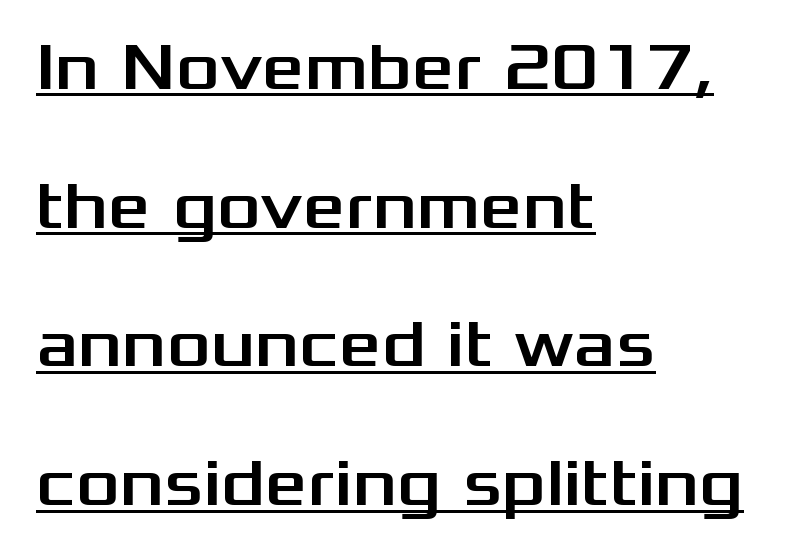
Q: Is the text italic (slanted)? A: No, it is upright.
Q: Is the typeface a serif or a sans-serif typeface? A: Sans-serif.
Q: Is the text underlined? A: Yes.
Q: How is the paragraph aligned? A: Left-aligned.
Q: Is the spacing between letters normal or unusually wide? A: Normal.
Q: Is the spacing between lines tight, normal or loose? A: Loose.
Q: Width (condensed, normal, or wide)? A: Wide.
Q: Stroke contrast? A: Medium.
Q: x-height? A: Medium.
Q: Monospaced? A: No.
